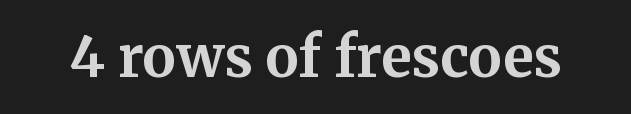
Note the varied advance widths — an 'i' is clearly narrower than an 'm'. Tracking here is standard; glyphs follow each other at the usual distance. Caption: bold face, heavy strokes. Underlining? Definitely not there. Each letter's strokes conclude with small projecting serifs.
